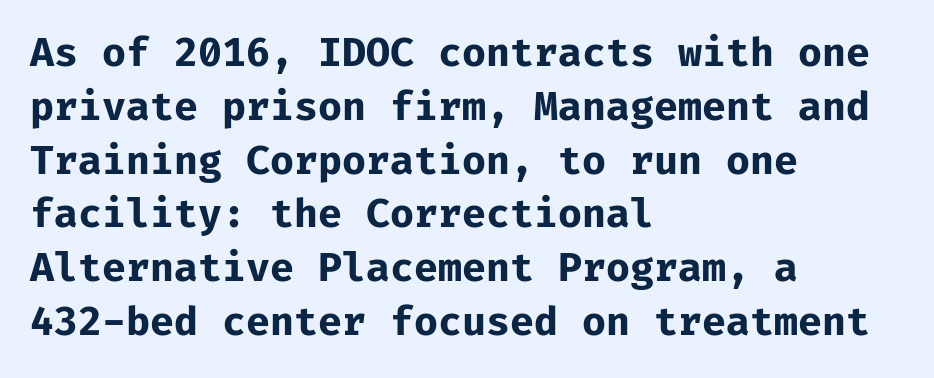
The image shows 39 px bold sans-serif type, upright, monospaced; set left-aligned, normal line spacing (1.38x), normal letter spacing, not underlined; low stroke contrast and a medium x-height.
